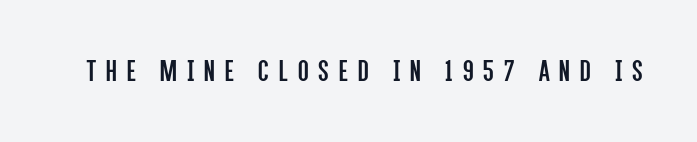
Q: Is the text bold? A: No.
Q: Is the text italic (slanted)? A: No, it is upright.
Q: Is the typeface a serif or a sans-serif typeface? A: Sans-serif.
Q: Is the text underlined? A: No.
Q: Is the spacing between letters normal or unusually wide? A: Unusually wide.
Q: Width (condensed, normal, or wide)? A: Condensed.
Q: Stroke contrast? A: Low.
Q: x-height? A: Large.
Q: Monospaced? A: No.
